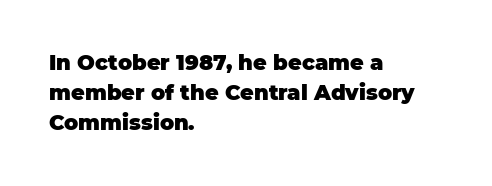
The font's upright variant was chosen for this text. These lines keep a tight, regular rhythm from letter to letter. Notice how thick the strokes are: this is what a full bold looks like. These lines sit exactly where default settings would place them.
